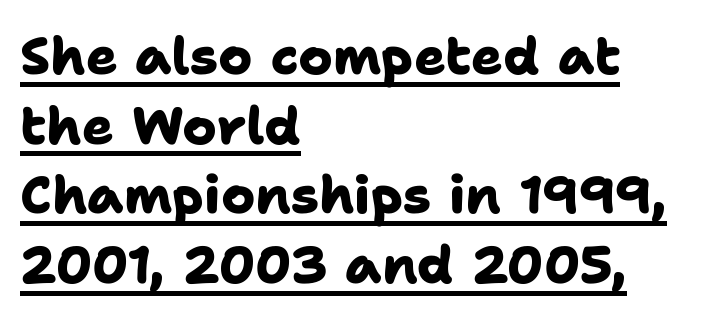
Q: Is the text bold? A: Yes.
Q: Is the typeface a serif or a sans-serif typeface? A: Sans-serif.
Q: Is the text underlined? A: Yes.
Q: How is the paragraph aligned? A: Left-aligned.
Q: Is the spacing between letters normal or unusually wide? A: Normal.
Q: Is the spacing between lines tight, normal or loose? A: Normal.
Q: Width (condensed, normal, or wide)? A: Normal.
Q: Stroke contrast? A: Low.
Q: x-height? A: Medium.
Q: Monospaced? A: No.
